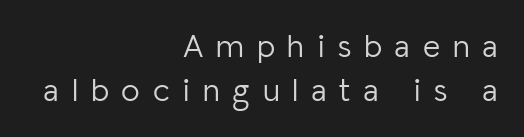
This is the regular roman posture of the typeface. Is this a fixed-width face? No — the glyphs have proportional, varying widths. You can tell from the bare stems that sans-serif type was used. Layout note: lines flush right. Students, observe: this is what conventionally led text looks like. Underline: absent.
